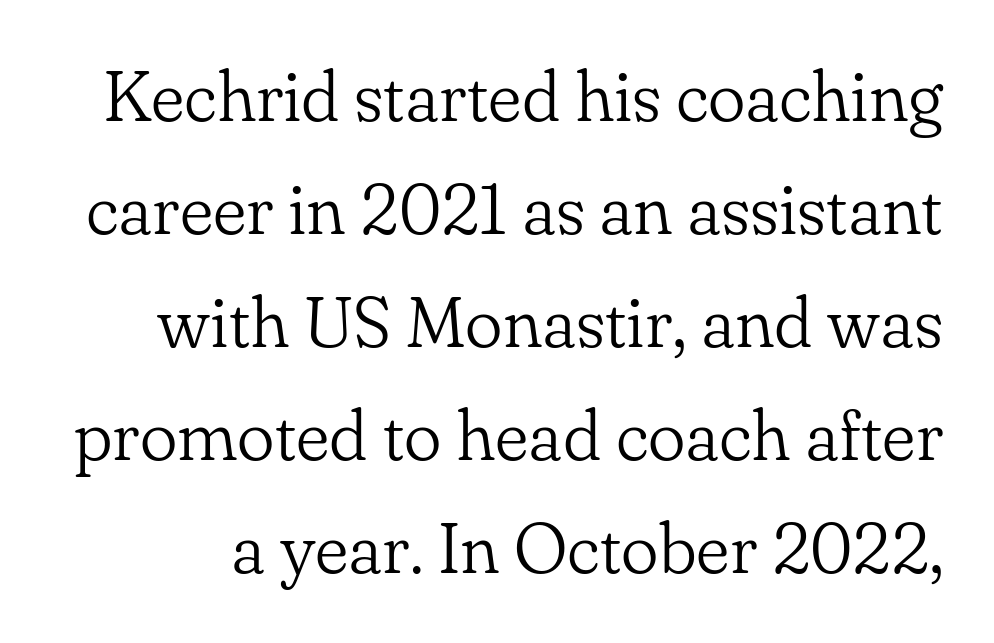
Q: Is the text bold? A: No.
Q: Is the text italic (slanted)? A: No, it is upright.
Q: Is the typeface a serif or a sans-serif typeface? A: Serif.
Q: Is the text underlined? A: No.
Q: Is the spacing between letters normal or unusually wide? A: Normal.
Q: Is the spacing between lines tight, normal or loose? A: Normal.
Q: Width (condensed, normal, or wide)? A: Normal.
Q: Stroke contrast? A: Low.
Q: x-height? A: Small.
Q: Monospaced? A: No.
